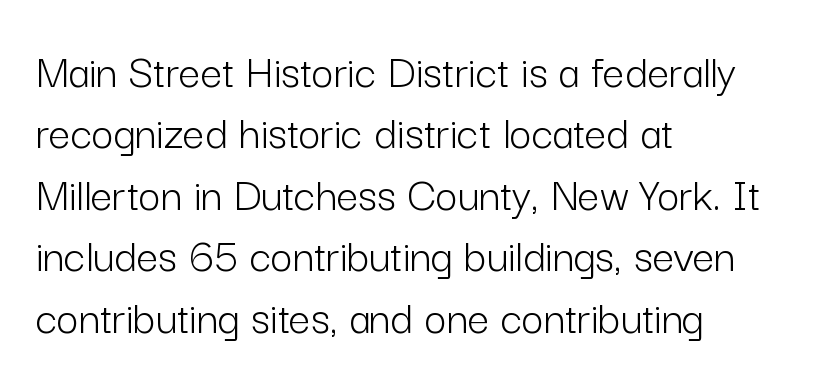
Q: Is the text bold? A: No.
Q: Is the text italic (slanted)? A: No, it is upright.
Q: Is the typeface a serif or a sans-serif typeface? A: Sans-serif.
Q: Is the text underlined? A: No.
Q: How is the paragraph aligned? A: Left-aligned.
Q: Is the spacing between letters normal or unusually wide? A: Normal.
Q: Is the spacing between lines tight, normal or loose? A: Normal.
Q: Width (condensed, normal, or wide)? A: Normal.
Q: Stroke contrast? A: Low.
Q: x-height? A: Medium.
Q: Monospaced? A: No.
